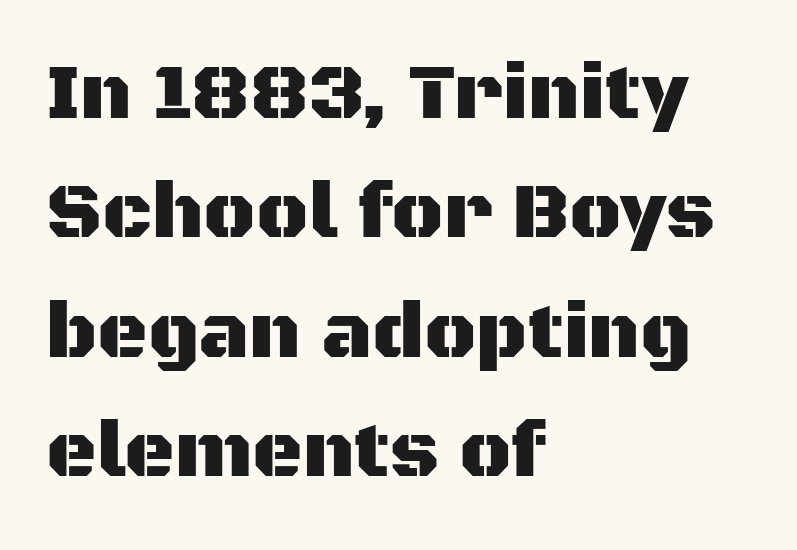
The image shows 78 px sans-serif type, upright; set left-aligned, normal line spacing (1.53x), normal letter spacing, not underlined; medium stroke contrast and a large x-height.
